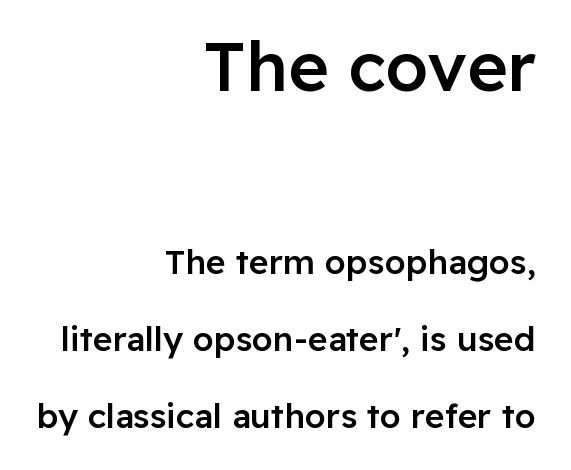
{"serif": "no", "italic": "no", "bold": "semi", "weight": "semibold", "width": "normal", "stroke_contrast": "low", "x_height": "medium", "monospaced": "no", "underline": "no", "align": "right", "line_spacing": "loose", "line_spacing_ratio": 2.26, "letter_spacing": "normal", "letter_spacing_em": 0.0, "larger_block": "first", "size_ratio": 2.03, "glyph_px": 69}
